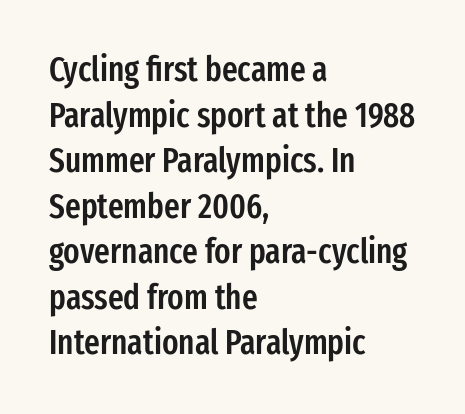
The image shows 34 px semibold, condensed sans-serif type, upright; set left-aligned, normal line spacing (1.34x), normal letter spacing, not underlined; low stroke contrast and a medium x-height.
